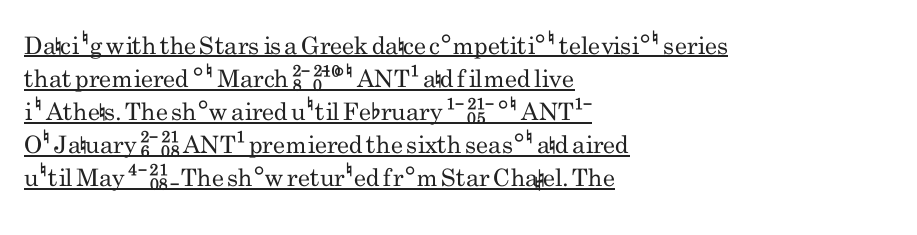
The strokes are not fattened; the text isn't bold. A classic flush-left, rag-right setting is used for this passage. Standard letterfit; no display-style spreading of the glyphs. The space between consecutive lines is moderate. Students, observe the line beneath the letters — that is underlining. Italic? Not at all — the glyphs are vertical.
